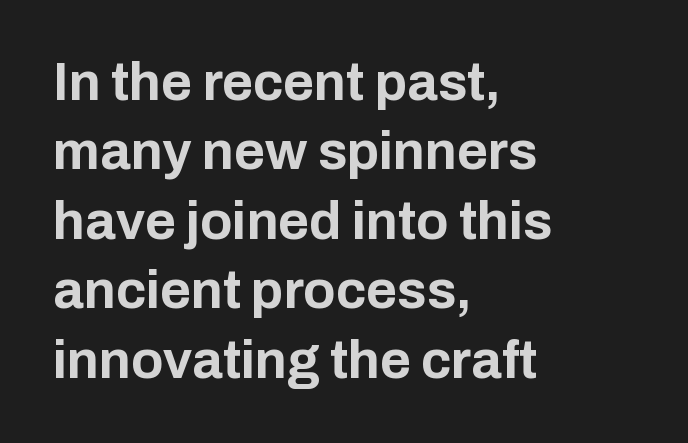
Q: Is the text bold? A: Yes.
Q: Is the text italic (slanted)? A: No, it is upright.
Q: Is the typeface a serif or a sans-serif typeface? A: Sans-serif.
Q: Is the text underlined? A: No.
Q: How is the paragraph aligned? A: Left-aligned.
Q: Is the spacing between letters normal or unusually wide? A: Normal.
Q: Is the spacing between lines tight, normal or loose? A: Normal.
Q: Width (condensed, normal, or wide)? A: Normal.
Q: Stroke contrast? A: Low.
Q: x-height? A: Medium.
Q: Monospaced? A: No.
